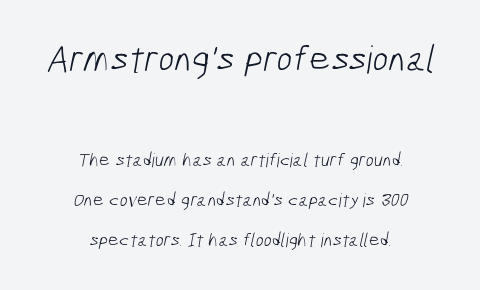
The image shows 38 px light, condensed sans-serif type; set centered, loose line spacing (2.1x), normal letter spacing, not underlined; the first (top) block is 2.0x larger; low stroke contrast and a medium x-height.
